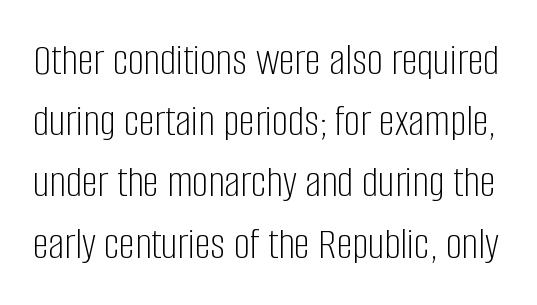
Q: Is the text bold? A: No.
Q: Is the text italic (slanted)? A: No, it is upright.
Q: Is the typeface a serif or a sans-serif typeface? A: Sans-serif.
Q: Is the text underlined? A: No.
Q: Is the spacing between letters normal or unusually wide? A: Normal.
Q: Is the spacing between lines tight, normal or loose? A: Normal.
Q: Width (condensed, normal, or wide)? A: Condensed.
Q: Stroke contrast? A: Low.
Q: x-height? A: Large.
Q: Monospaced? A: No.
